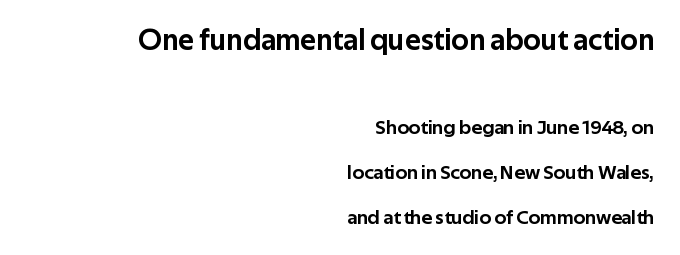
The image shows 30 px sans-serif type, upright; set right-aligned, loose line spacing (2.26x), normal letter spacing, not underlined; the first (top) block is 1.5x larger; low stroke contrast and a medium x-height.
